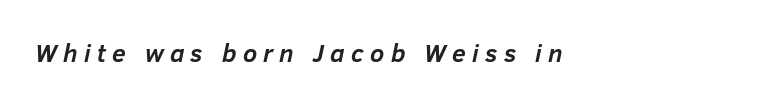
Q: Is the text bold? A: Yes.
Q: Is the text italic (slanted)? A: Yes, it leans right by about 12 degrees.
Q: Is the text underlined? A: No.
Q: Is the spacing between letters normal or unusually wide? A: Unusually wide.
